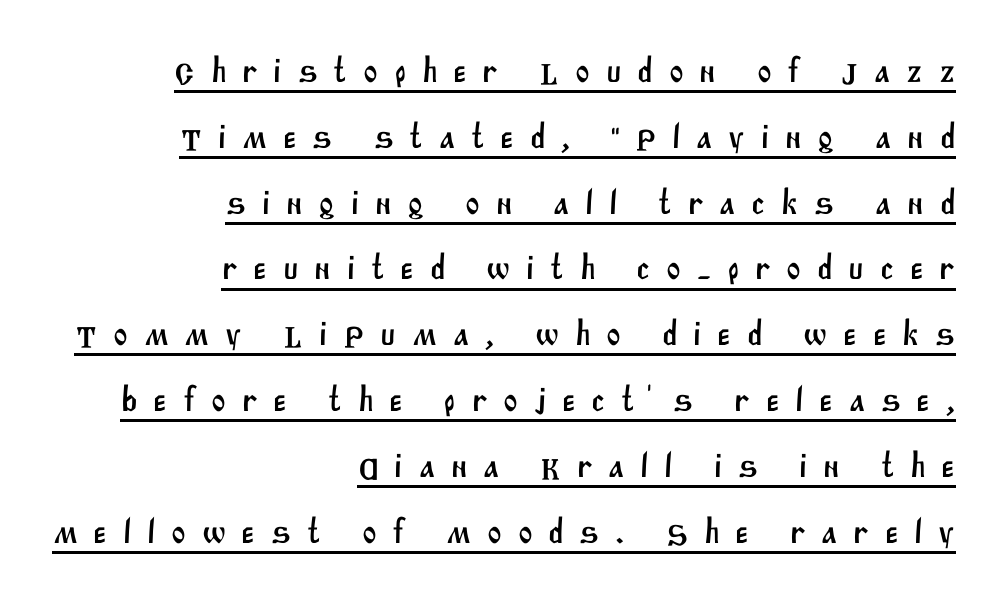
The rendering uses natural spacing where letterforms have individual widths. Is the letter spacing exaggerated? Yes — the characters are pushed far apart. Is this a sans? Yes — the strokes have no serifs. Notice how the passage keeps a crisp vertical edge on the right only. The face used here appears with an underline applied.
